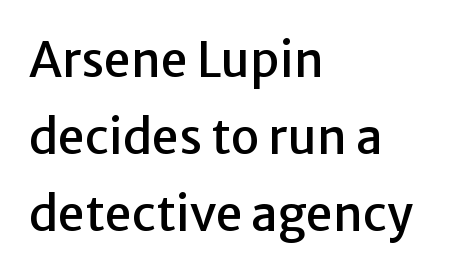
{"serif": "no", "italic": "no", "width": "normal", "stroke_contrast": "low", "x_height": "medium", "monospaced": "no", "underline": "no", "align": "left", "line_spacing": "normal", "line_spacing_ratio": 1.6, "letter_spacing": "normal", "letter_spacing_em": 0.0, "glyph_px": 48}
